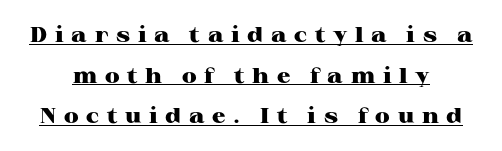
These words are printed bold, with thick strokes throughout. Vertically, the passage feels expansive, rows floating well apart. The sample's only ornament is a line tracing under the words. The lettering stays uniformly vertical, giving the passage a roman look. Words appear elongated and porous because spacing is wide.
